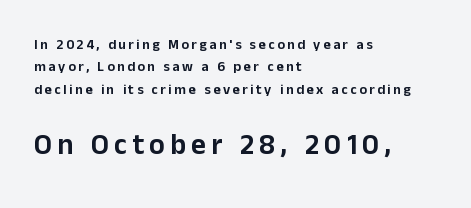
The image shows 29 px sans-serif type, upright; set left-aligned, normal line spacing (1.6x), not underlined; the second (bottom) block is 2.07x larger; low stroke contrast and a medium x-height.
